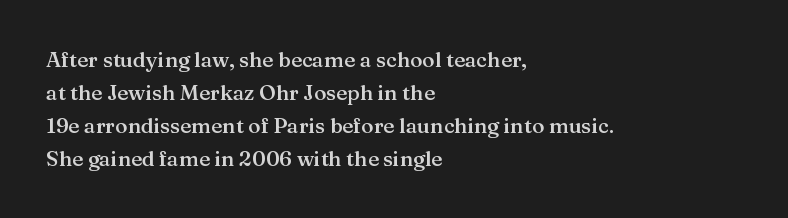
You could call the tracking neutral — neither tight nor loose. Which margin do the lines hug? The left one — the right edge is uneven. Regarding leading, the lines here are spaced in the standard way. Does the weight exceed regular? Yes, but only to semibold. The glyphs are unaccompanied by any horizontal stroke below them.
